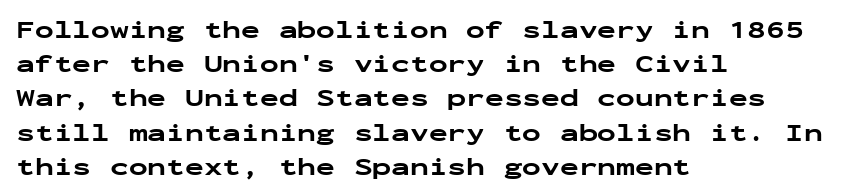
Q: Is the text bold? A: Yes.
Q: Is the text italic (slanted)? A: No, it is upright.
Q: Is the text underlined? A: No.
Q: How is the paragraph aligned? A: Left-aligned.
Q: Is the spacing between letters normal or unusually wide? A: Normal.
Q: Is the spacing between lines tight, normal or loose? A: Normal.
